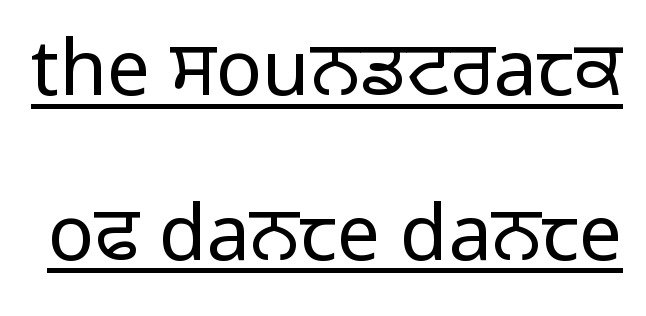
Q: Is the text bold? A: No.
Q: Is the text italic (slanted)? A: No, it is upright.
Q: Is the typeface a serif or a sans-serif typeface? A: Sans-serif.
Q: Is the text underlined? A: Yes.
Q: Is the spacing between letters normal or unusually wide? A: Normal.
Q: Is the spacing between lines tight, normal or loose? A: Loose.
Q: Width (condensed, normal, or wide)? A: Normal.
Q: Stroke contrast? A: Low.
Q: x-height? A: Medium.
Q: Monospaced? A: No.
